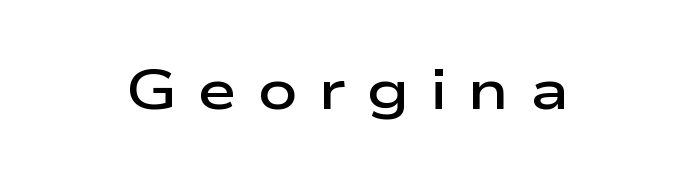
The image shows 56 px semibold, wide sans-serif type, upright; set centered, unusually wide letter spacing (+0.37 em), not underlined; low stroke contrast and a medium x-height.
